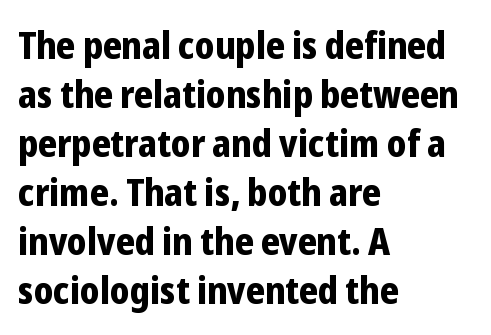
The letters advance in unequal steps, a hallmark of proportional type. Nobody touched the tracking dial on this one. Classification — sans serif. These words are printed bold, with thick strokes throughout. Any mark beneath the type? The region is blank.
